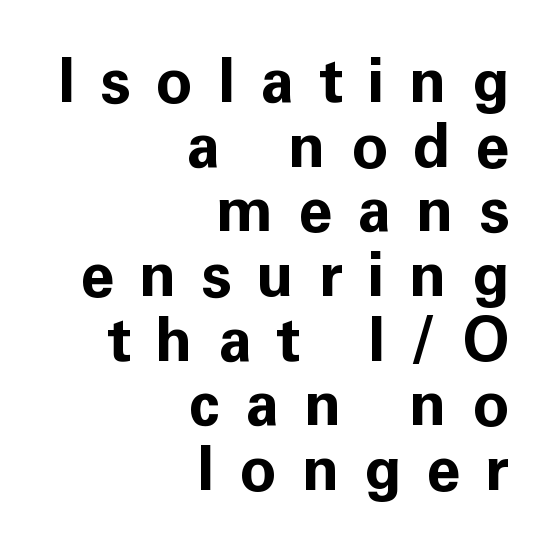
{"serif": "no", "italic": "no", "bold": "yes", "weight": "bold", "width": "normal", "stroke_contrast": "low", "x_height": "medium", "monospaced": "no", "underline": "no", "align": "right", "line_spacing": "tight", "line_spacing_ratio": 1.06, "letter_spacing": "wide", "letter_spacing_em": 0.41, "glyph_px": 61}
